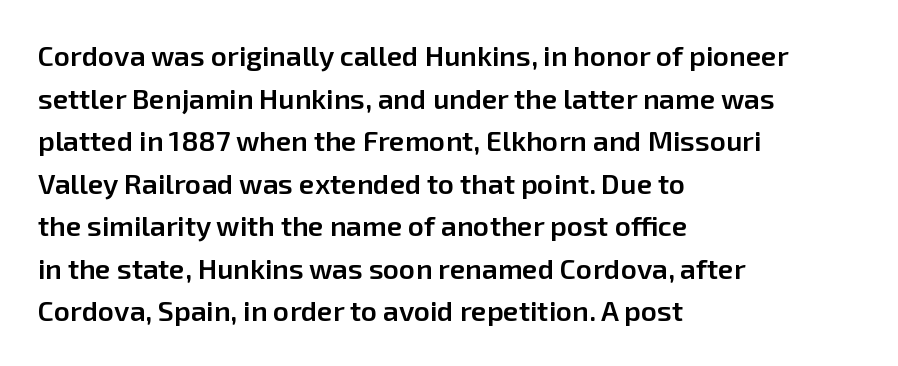
The image shows 28 px semibold sans-serif type, upright; set left-aligned, normal line spacing (1.52x), normal letter spacing, not underlined; low stroke contrast and a medium x-height.
